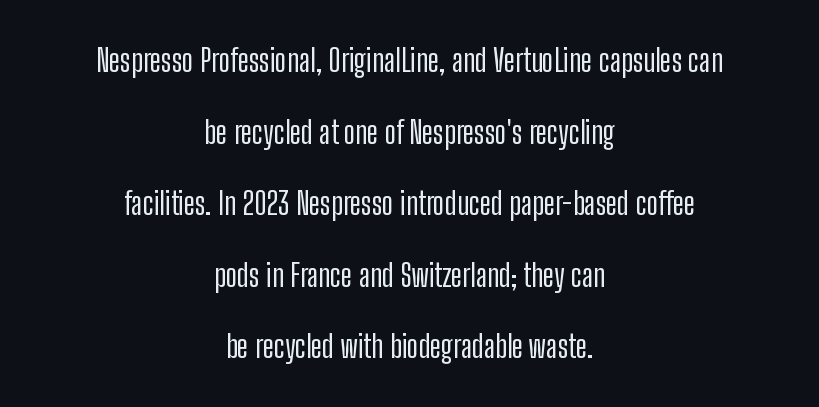
Beneath every word, the page is bare. The glyphs in this specimen are sans serif. Vertically, the passage feels expansive, rows floating well apart. These lines are rendered in a variable-pitch font. Caption: multi-line text, centered on the measure.
